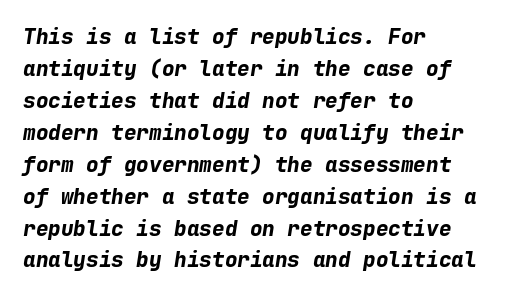
{"italic": "yes", "lean": "right", "slant_degrees": 9, "bold": "yes", "underline": "no", "align": "left", "line_spacing": "normal", "line_spacing_ratio": 1.52, "letter_spacing": "normal", "letter_spacing_em": 0.0, "glyph_px": 21}
